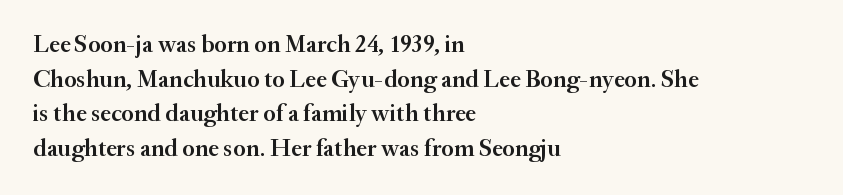
The image shows 24 px text type, upright; set left-aligned, normal line spacing (1.44x), normal letter spacing, not underlined.
